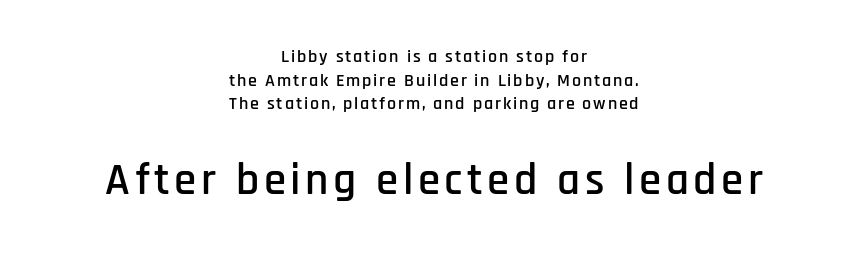
Serif or sans? Sans — the stroke terminals are bare. The space between consecutive lines is moderate. Compare the two chunks: the lower has the greater cap height. This sample uses an upright cut, with every glyph sitting square on the baseline. Check the space under the baseline: it is left empty.
